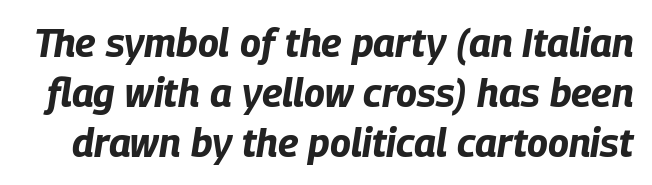
The image shows 39 px bold, condensed type, italic (leaning right); set normal line spacing (1.28x), normal letter spacing, not underlined; low stroke contrast and a large x-height.
